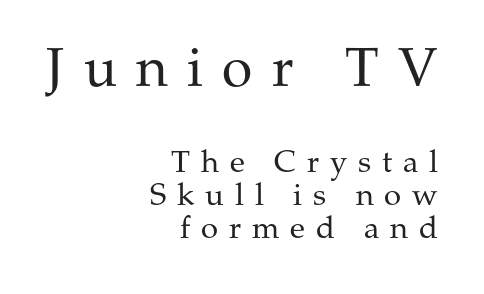
{"serif": "yes", "italic": "no", "bold": "no", "weight": "regular", "width": "normal", "stroke_contrast": "medium", "x_height": "medium", "monospaced": "no", "underline": "no", "align": "right", "line_spacing": "tight", "line_spacing_ratio": 1.07, "letter_spacing": "wide", "letter_spacing_em": 0.35, "larger_block": "first", "size_ratio": 1.77, "glyph_px": 55}
